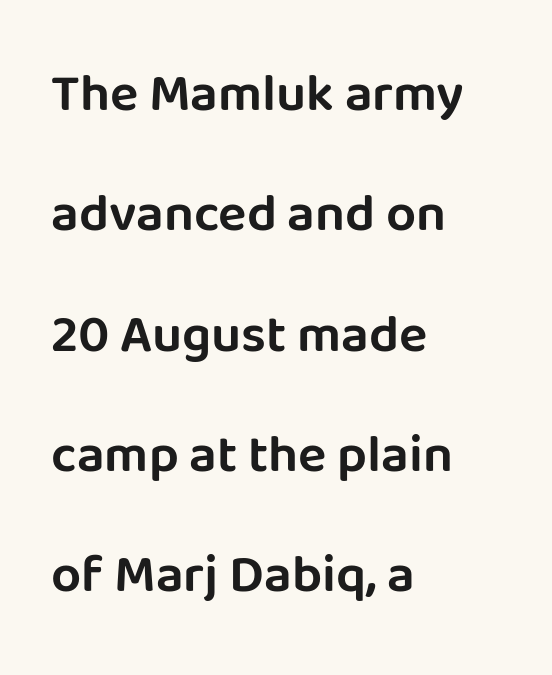
The image shows 53 px sans-serif type, upright; set left-aligned, loose line spacing (2.27x), normal letter spacing, not underlined; low stroke contrast and a large x-height.
